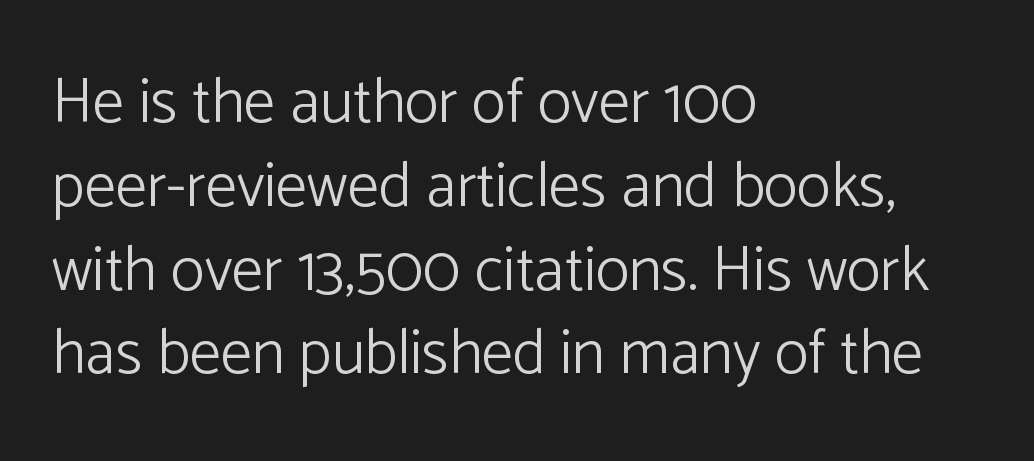
The image shows 63 px light sans-serif type, upright; set left-aligned, normal line spacing (1.33x), normal letter spacing, not underlined; low stroke contrast and a medium x-height.
